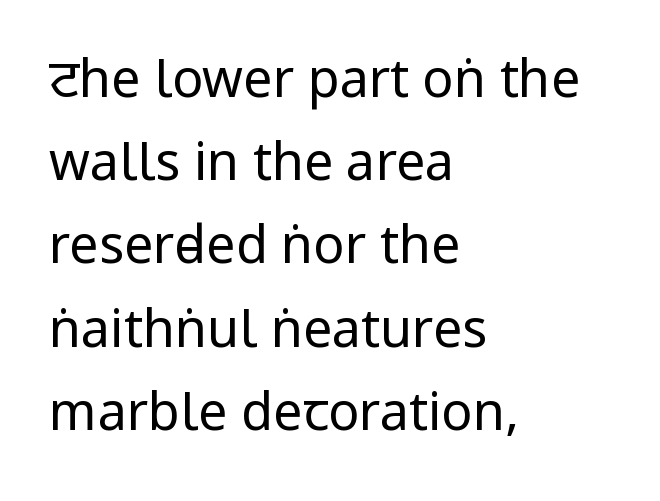
Does extra space separate the letters? No, they use regular spacing. Decoration check: the copy has no underline. The letters stand upright; this is a roman face. Horizontal bands of white between lines are of average thickness.
